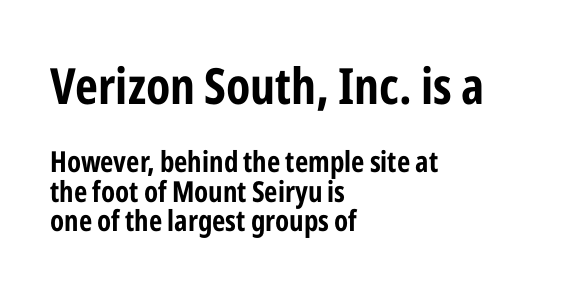
Q: Is the text bold? A: Yes.
Q: Is the text italic (slanted)? A: No, it is upright.
Q: Is the typeface a serif or a sans-serif typeface? A: Sans-serif.
Q: Is the text underlined? A: No.
Q: How is the paragraph aligned? A: Left-aligned.
Q: Is the spacing between letters normal or unusually wide? A: Normal.
Q: Is the spacing between lines tight, normal or loose? A: Tight.
Q: Which block of text is set in a larger size, the first (top) or the second (bottom)? A: The first (top) one.
Q: Width (condensed, normal, or wide)? A: Condensed.
Q: Stroke contrast? A: Low.
Q: x-height? A: Medium.
Q: Monospaced? A: No.
